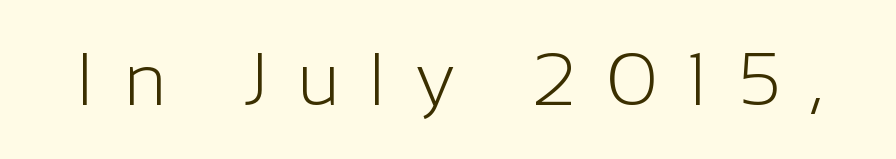
The image shows 73 px light sans-serif type, upright; set unusually wide letter spacing (+0.41 em), not underlined; low stroke contrast and a medium x-height.
